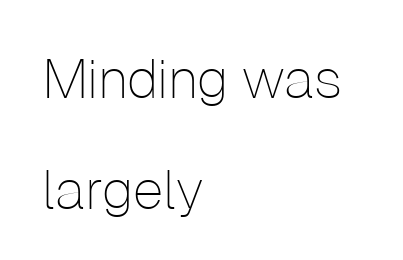
Q: Is the text bold? A: No.
Q: Is the text italic (slanted)? A: No, it is upright.
Q: Is the typeface a serif or a sans-serif typeface? A: Sans-serif.
Q: Is the text underlined? A: No.
Q: How is the paragraph aligned? A: Left-aligned.
Q: Is the spacing between letters normal or unusually wide? A: Normal.
Q: Is the spacing between lines tight, normal or loose? A: Loose.
Q: Width (condensed, normal, or wide)? A: Normal.
Q: Stroke contrast? A: Low.
Q: x-height? A: Medium.
Q: Monospaced? A: No.
